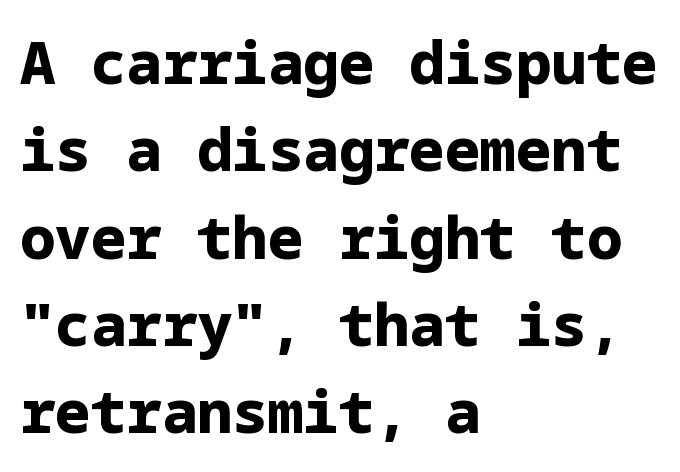
Letter spacing: default. Unlike italic type, these characters show no tilt at all. The space beneath each line is pristine and unruled. Which margin do the lines hug? The left one — the right edge is uneven.
